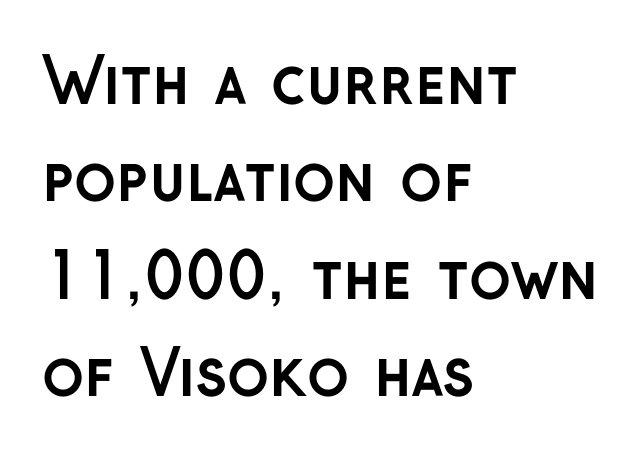
Q: Is the text bold? A: Yes.
Q: Is the text italic (slanted)? A: No, it is upright.
Q: Is the typeface a serif or a sans-serif typeface? A: Sans-serif.
Q: Is the text underlined? A: No.
Q: How is the paragraph aligned? A: Left-aligned.
Q: Is the spacing between letters normal or unusually wide? A: Normal.
Q: Is the spacing between lines tight, normal or loose? A: Normal.
Q: Width (condensed, normal, or wide)? A: Normal.
Q: Stroke contrast? A: Low.
Q: x-height? A: Medium.
Q: Monospaced? A: No.
